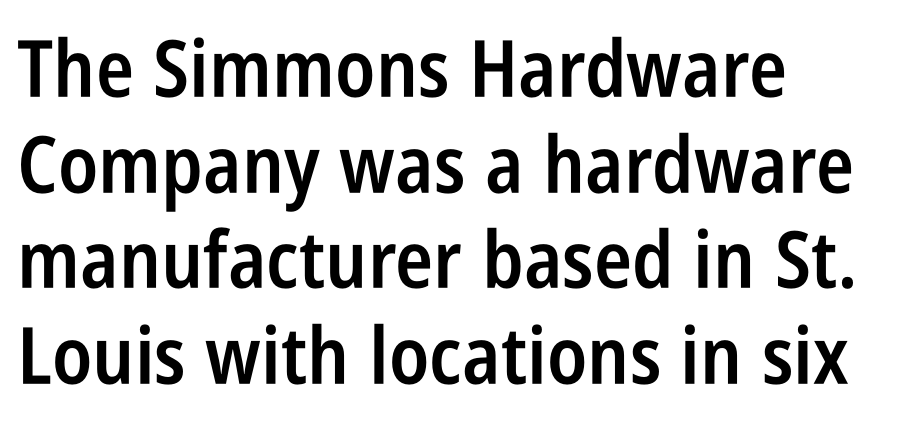
{"serif": "no", "italic": "no", "bold": "semi", "weight": "semibold", "width": "condensed", "stroke_contrast": "low", "x_height": "large", "monospaced": "no", "underline": "no", "align": "left", "line_spacing_ratio": 1.21, "letter_spacing": "normal", "letter_spacing_em": 0.0, "glyph_px": 79}
